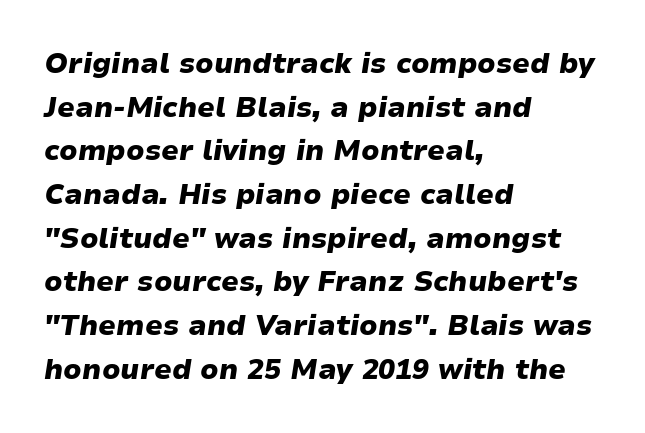
{"italic": "yes", "lean": "right", "slant_degrees": 9, "bold": "yes", "weight": "heavy", "width": "wide", "stroke_contrast": "low", "x_height": "medium", "monospaced": "no", "underline": "no", "align": "left", "line_spacing": "normal", "line_spacing_ratio": 1.56, "letter_spacing": "normal", "letter_spacing_em": 0.0, "glyph_px": 28}
